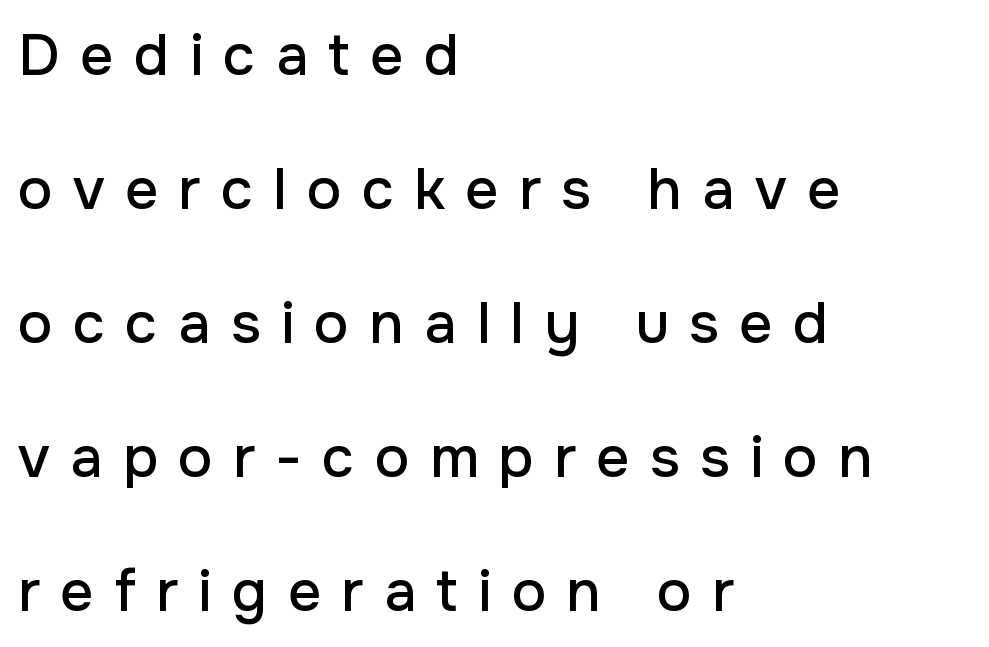
{"serif": "no", "italic": "no", "width": "normal", "stroke_contrast": "low", "x_height": "medium", "monospaced": "no", "underline": "no", "align": "left", "line_spacing": "loose", "line_spacing_ratio": 2.31, "letter_spacing": "wide", "letter_spacing_em": 0.35, "glyph_px": 58}
